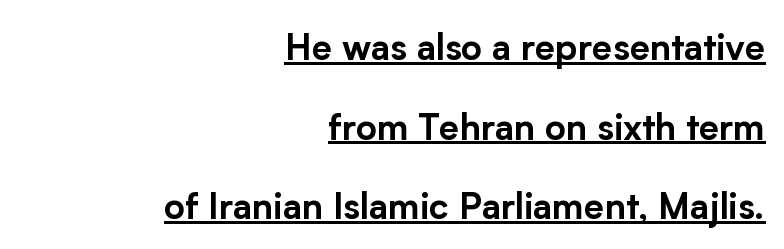
The image shows 36 px sans-serif type, upright; set right-aligned, loose line spacing (2.21x), normal letter spacing, underlined; low stroke contrast and a medium x-height.
